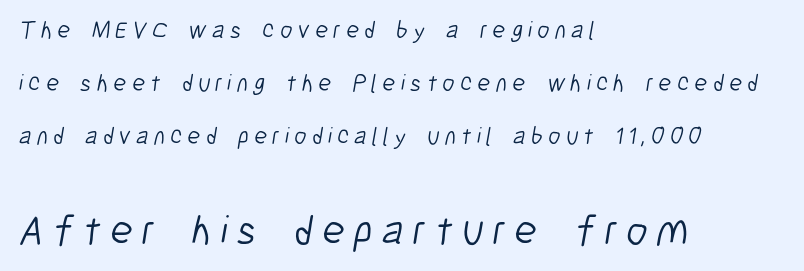
{"serif": "no", "bold": "no", "weight": "light", "width": "condensed", "stroke_contrast": "low", "x_height": "medium", "monospaced": "no", "underline": "no", "align": "left", "line_spacing": "loose", "line_spacing_ratio": 2.2, "letter_spacing": "wide", "letter_spacing_em": 0.22, "larger_block": "second", "size_ratio": 1.75, "glyph_px": 42}
